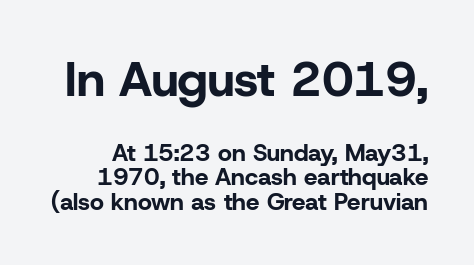
The image shows 49 px bold sans-serif type, upright; set tight line spacing (1.03x), normal letter spacing, not underlined; the first (top) block is 2.04x larger; low stroke contrast and a medium x-height.
